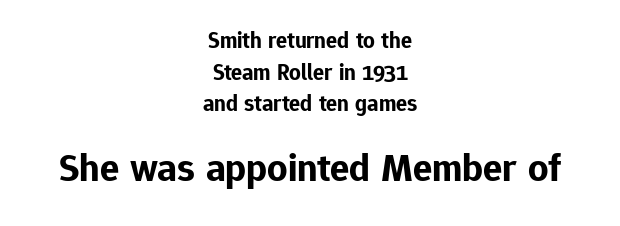
This sample uses a sans-serif face. Ordinary non-slanted type is in use. This rendering leaves character spacing at its baseline value. Larger block? The one below; the one above is distinctly smaller. Each line is balanced around a shared central axis.
